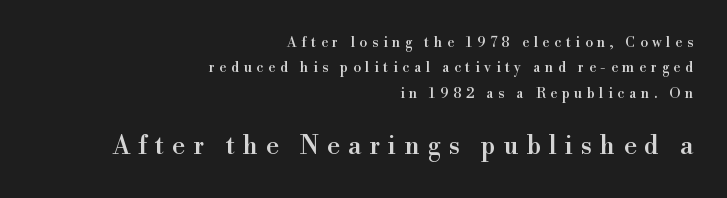
{"italic": "no", "underline": "no", "align": "right", "line_spacing_ratio": 1.82, "letter_spacing": "wide", "letter_spacing_em": 0.33, "larger_block": "second", "size_ratio": 1.79, "glyph_px": 25}
